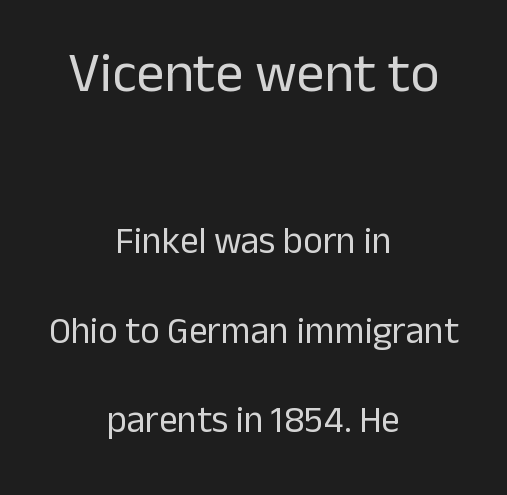
{"serif": "no", "italic": "no", "bold": "no", "weight": "regular", "width": "normal", "stroke_contrast": "low", "x_height": "medium", "monospaced": "no", "underline": "no", "align": "center", "line_spacing": "loose", "line_spacing_ratio": 2.42, "letter_spacing": "normal", "letter_spacing_em": 0.0, "larger_block": "first", "size_ratio": 1.51, "glyph_px": 56}
